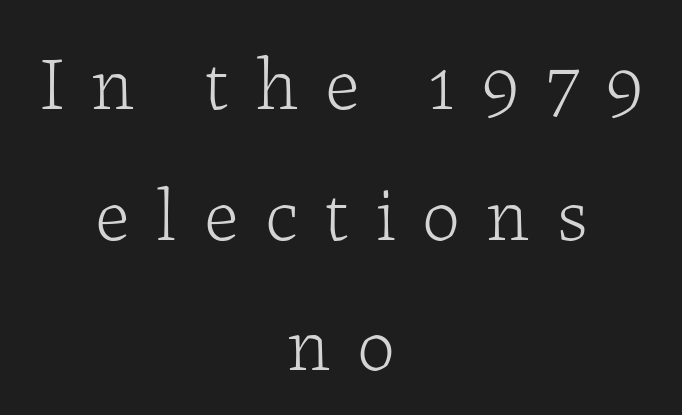
These glyphs show unthickened strokes, regular width or finer. Line starts and ends both wander, symmetrically. The rendering uses natural spacing where letterforms have individual widths. The baseline area is clear. The lettering stays uniformly vertical, giving the passage a roman look.
